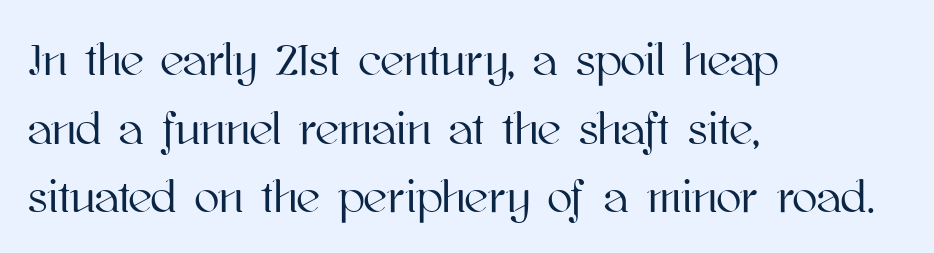
The font's upright variant was chosen for this text. Descenders hang freely into open space. In CSS terms this would be text-align: left. The rows are spaced the way most documents space them. Think of a printed novel: that variable character pitch is what you see here. The face used here is rendered with its standard letterfit.
